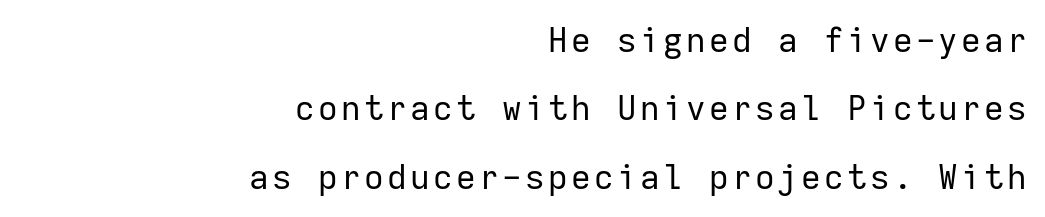
Alignment: flush right. Serifs: no, the terminals of the letterforms are clean. Spacing verdict: monospaced, one width for all characters. The axis of the letterforms is exactly vertical. Anything drawn beneath the words? Only blank space.
